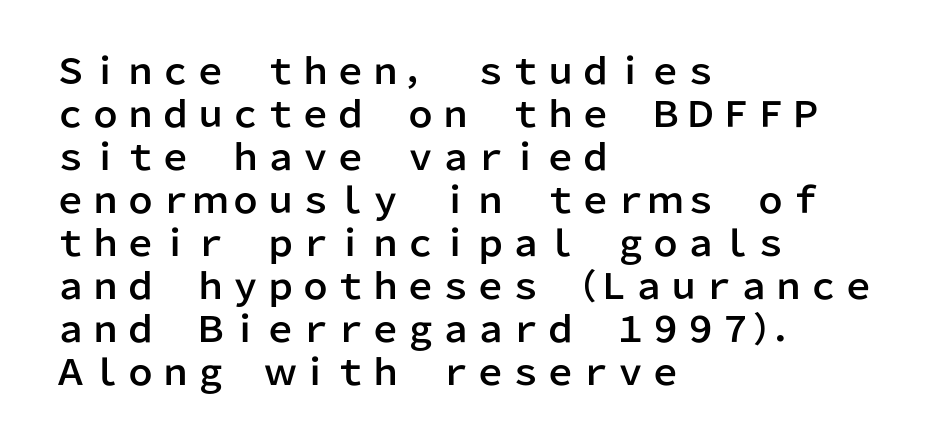
The passage shown is not underscored anywhere. Letter spacing: default. This rendering employs a face without finishing strokes, i.e., a sans-serif. Casual observation: everything's shoved over to the left. Every character sits straight up, as roman type does. Spacing verdict: proportional, widths tailored to each character.
